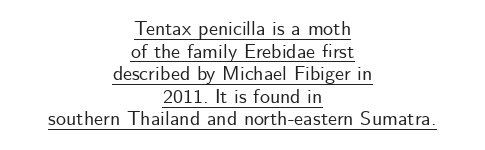
Italic? Not at all — the glyphs are vertical. Whoever set this chose condensed vertical rhythm over breathing room. Line starts and ends both wander, symmetrically. Words appear dense and cohesive because spacing is normal. Each line of the rendering has a horizontal stroke beneath the glyphs.
